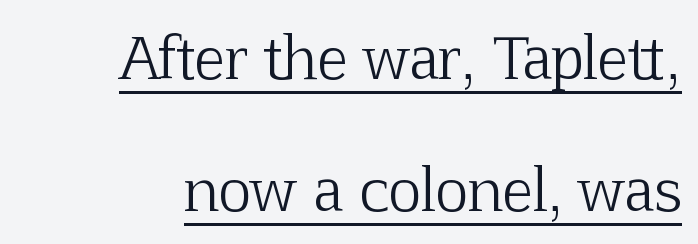
Q: Is the text bold? A: No.
Q: Is the text italic (slanted)? A: No, it is upright.
Q: Is the typeface a serif or a sans-serif typeface? A: Serif.
Q: Is the text underlined? A: Yes.
Q: How is the paragraph aligned? A: Right-aligned.
Q: Is the spacing between letters normal or unusually wide? A: Normal.
Q: Is the spacing between lines tight, normal or loose? A: Loose.
Q: Width (condensed, normal, or wide)? A: Normal.
Q: Stroke contrast? A: Low.
Q: x-height? A: Medium.
Q: Monospaced? A: No.
